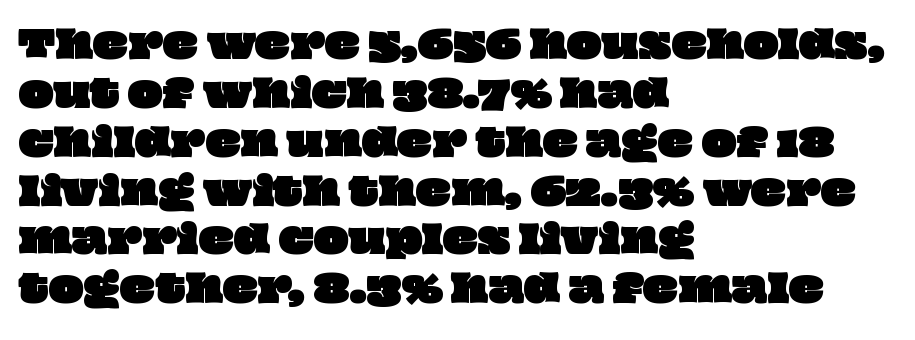
{"width": "wide", "stroke_contrast": "low", "x_height": "large", "monospaced": "no", "underline": "no", "align": "left", "line_spacing": "normal", "line_spacing_ratio": 1.32, "letter_spacing": "normal", "letter_spacing_em": 0.0, "glyph_px": 37}
